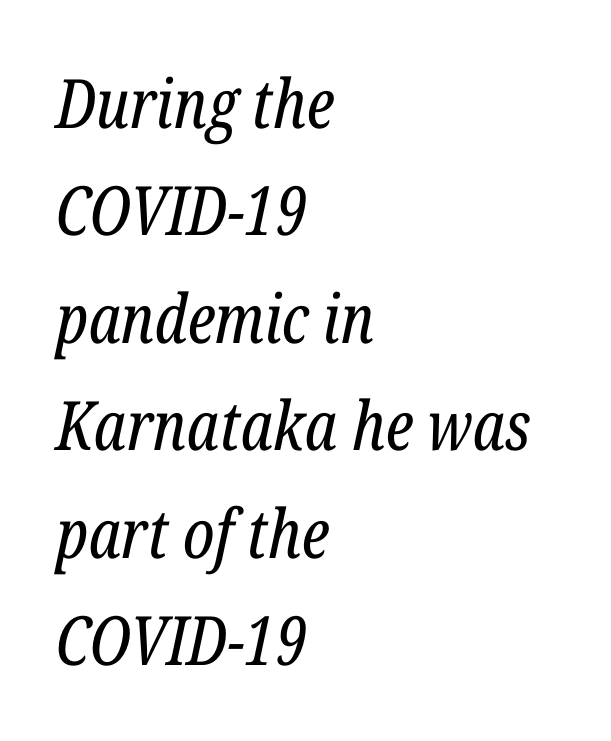
The line texture is even and compact thanks to regular tracking. Do the characters align in a grid? No, the font is proportional. A bare baseline throughout the passage. Tall strokes in this sample are angled rather than plumb. The typesetter chose a ragged-right arrangement here.
